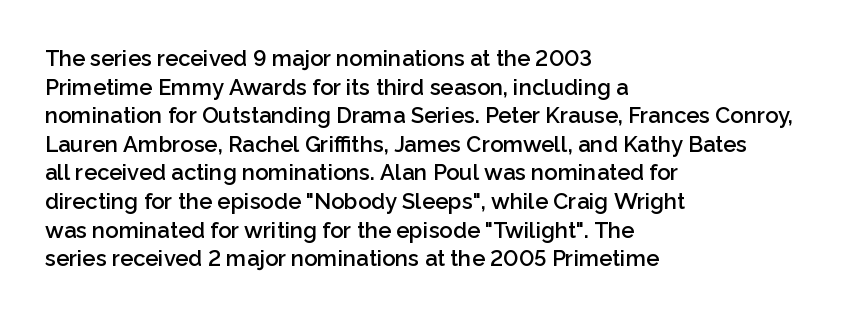
{"italic": "no", "bold": "semi", "underline": "no", "align": "left", "line_spacing": "normal", "line_spacing_ratio": 1.3, "letter_spacing": "normal", "letter_spacing_em": 0.0, "glyph_px": 22}
